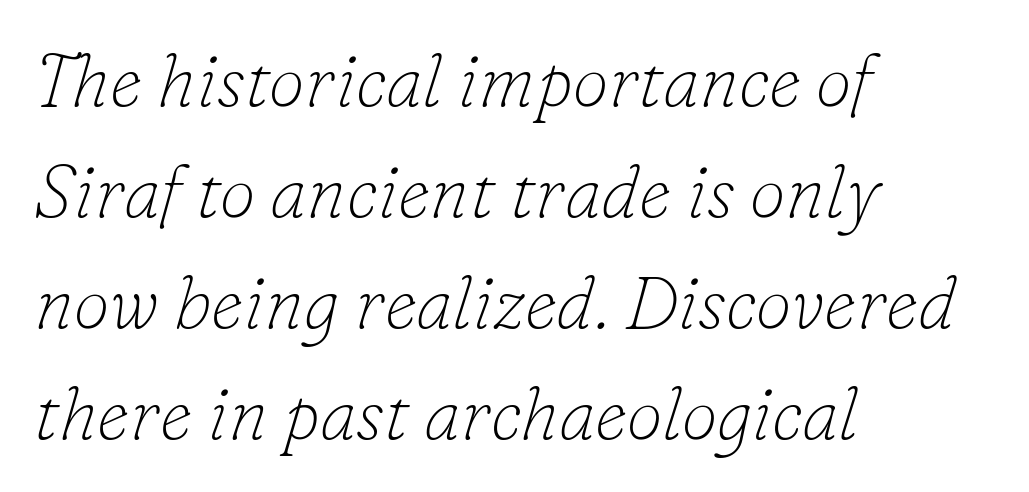
In terms of letterspacing, this is plain default setting. The passage shown is typed in a proportional face where columns would drift. Evenly set lines give the paragraph a standard silhouette. The passage is arranged the way most books set body copy — flush left. Would a proofreader flag this as italicized? Yes.
